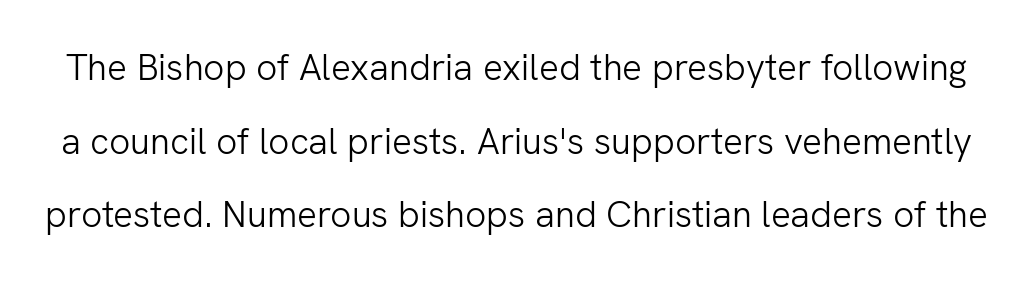
This sample uses a sans-serif face. Rule under the text: the space is simply empty. This is not heavy type; no bold has been used. Looks like regular typesetting: each glyph gets only the width it needs. Nope, not italic — everything's standing straight.
